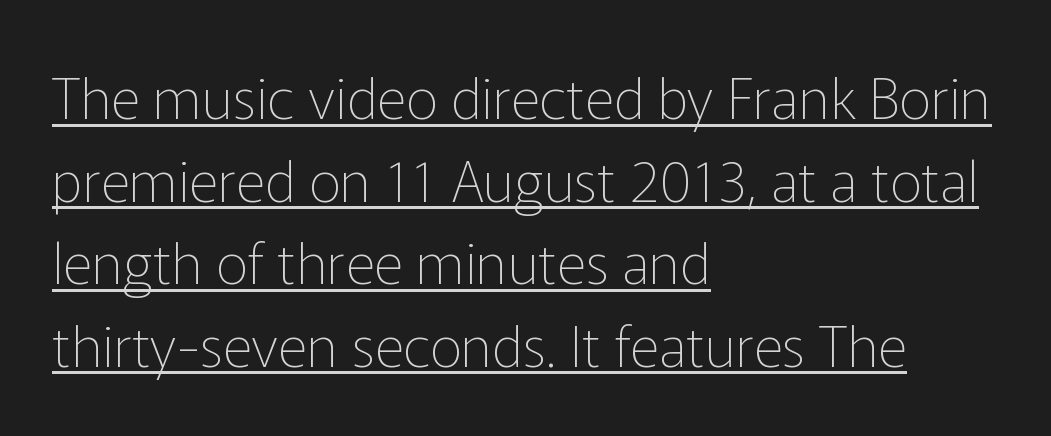
The image shows 57 px thin sans-serif type, upright; set left-aligned, normal line spacing (1.45x), normal letter spacing, underlined; low stroke contrast and a medium x-height.
